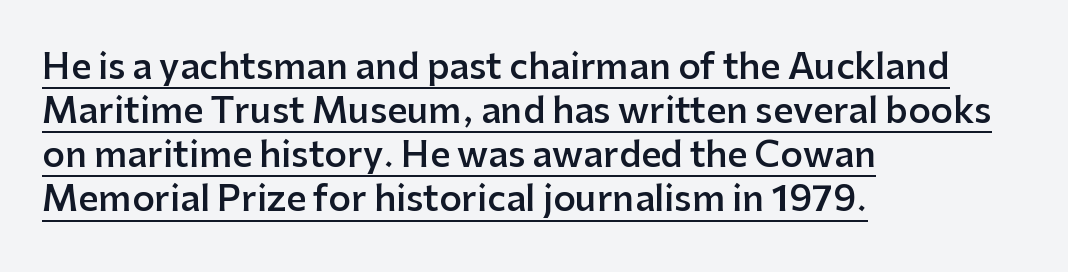
{"serif": "no", "italic": "no", "bold": "semi", "weight": "semibold", "width": "normal", "stroke_contrast": "low", "x_height": "medium", "monospaced": "no", "underline": "yes", "align": "left", "line_spacing": "normal", "line_spacing_ratio": 1.26, "letter_spacing": "normal", "letter_spacing_em": 0.0, "glyph_px": 35}
